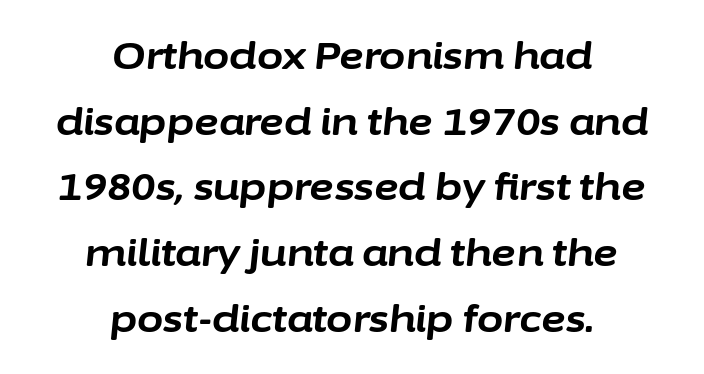
The image shows 38 px bold type, italic (leaning right); set centered, line spacing 1.73x, normal letter spacing, not underlined; low stroke contrast and a medium x-height.
